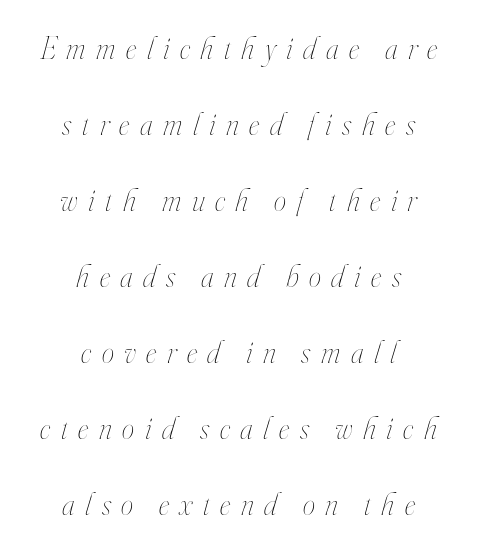
The image shows 31 px thin, condensed type, italic (leaning right); set centered, loose line spacing (2.45x), unusually wide letter spacing (+0.34 em), not underlined; high stroke contrast and a small x-height.
